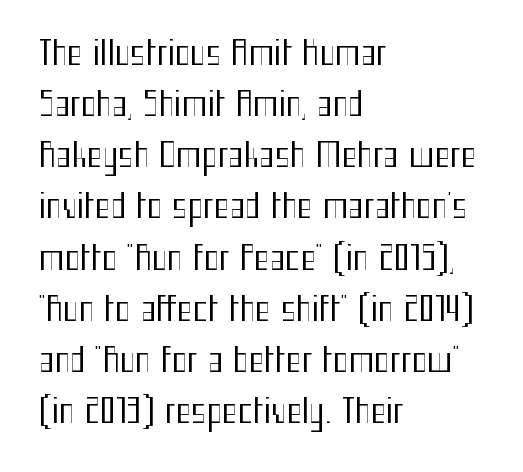
{"serif": "no", "italic": "no", "bold": "no", "weight": "regular", "width": "condensed", "stroke_contrast": "medium", "x_height": "medium", "monospaced": "no", "underline": "no", "align": "left", "line_spacing": "normal", "line_spacing_ratio": 1.55, "letter_spacing": "normal", "letter_spacing_em": 0.0, "glyph_px": 33}
